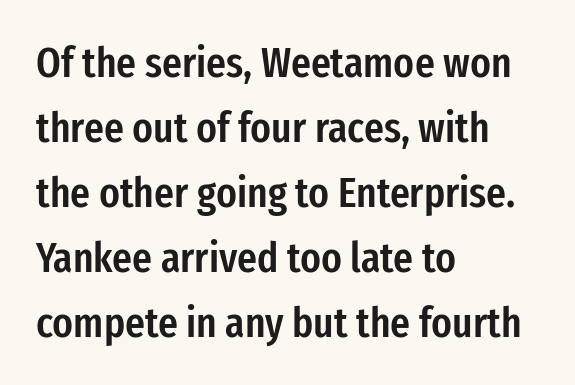
The compositor pushed each line to the left boundary. The rendering shows plain stroke endings on the letterforms — a sans-serif design. The rendering uses a moderate line-height, typical for paragraphs. The space beneath each line is pristine and unruled.
